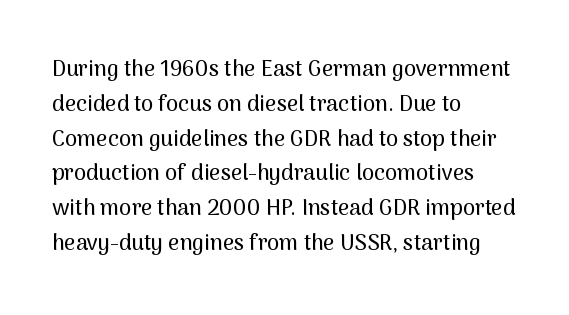
Q: Is the text italic (slanted)? A: No, it is upright.
Q: Is the text underlined? A: No.
Q: How is the paragraph aligned? A: Left-aligned.
Q: Is the spacing between letters normal or unusually wide? A: Normal.
Q: Is the spacing between lines tight, normal or loose? A: Normal.
